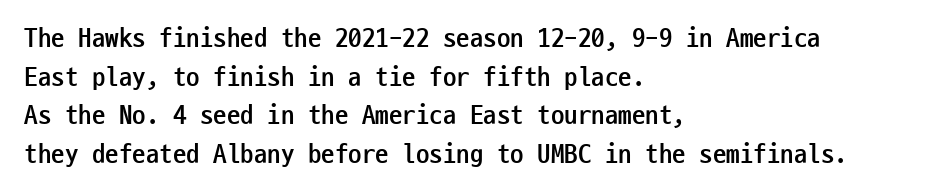
{"italic": "no", "bold": "yes", "underline": "no", "align": "left", "line_spacing": "normal", "line_spacing_ratio": 1.43, "letter_spacing": "normal", "letter_spacing_em": 0.0, "glyph_px": 27}
